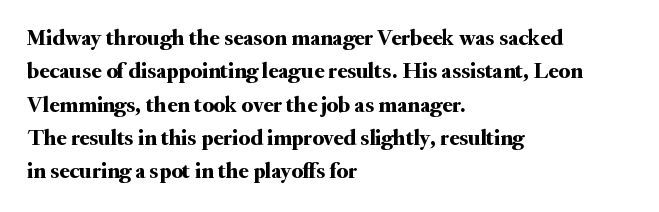
The rendering uses a moderate line-height, typical for paragraphs. These lines were composed using upright roman letters. The gaps between neighbouring characters are ordinary and unremarkable. Has an underline been added? It has not. Line starts are locked; line ends wander.
